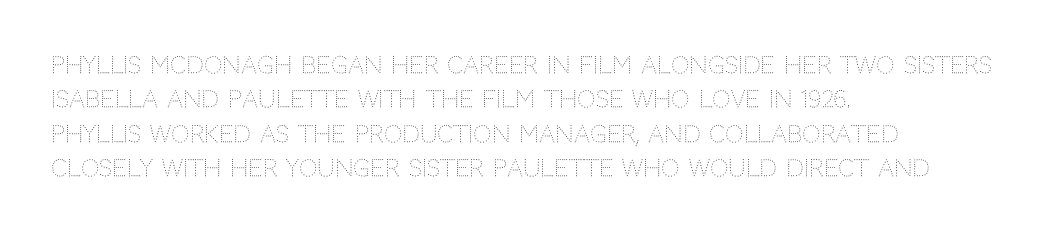
The image shows 23 px text type, upright; set left-aligned, normal line spacing (1.49x), normal letter spacing, not underlined.
